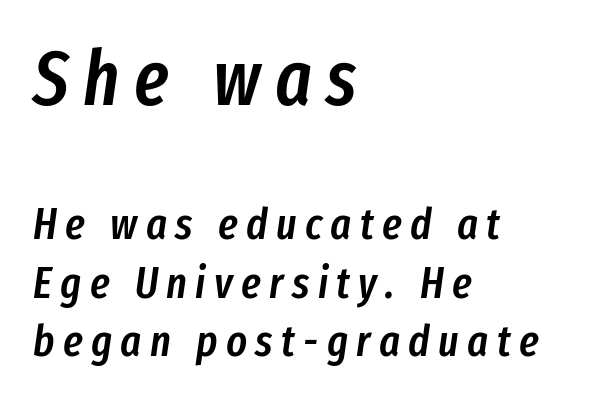
{"italic": "yes", "lean": "right", "slant_degrees": 8, "bold": "semi", "weight": "semibold", "width": "condensed", "stroke_contrast": "low", "x_height": "medium", "monospaced": "no", "underline": "no", "align": "left", "line_spacing": "normal", "line_spacing_ratio": 1.33, "larger_block": "first", "size_ratio": 1.75, "glyph_px": 77}
